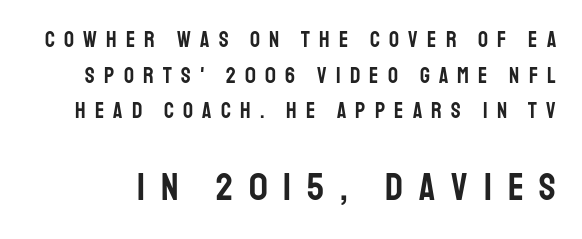
Is there much room between lines? A standard amount, neither cramped nor airy. Observe the absence of serifs on each vertical stroke in this sample. Unmarked baselines from the first word to the last. Character widths vary here, with narrow letters taking less room than wide ones.
